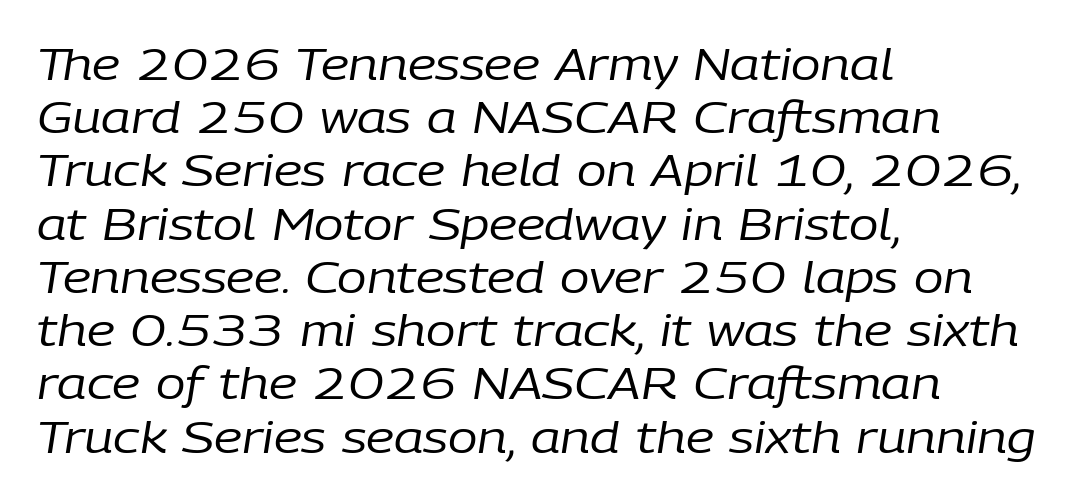
Short note: letters normally spaced. Underline: absent. Stems and bowls with no extra thickness — not bold. The lines in this sample share a left origin and differ only in where they stop. Characters are canted at an angle relative to the baseline's perpendicular. Each letter keeps its own natural width here, so spacing adapts to shape.
